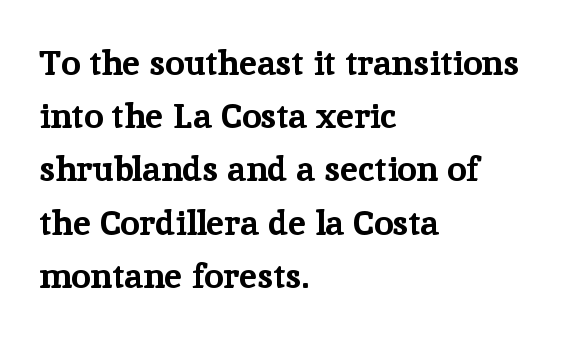
The image shows 35 px bold serif type, upright; set left-aligned, normal line spacing (1.52x), normal letter spacing, not underlined; low stroke contrast and a medium x-height.
